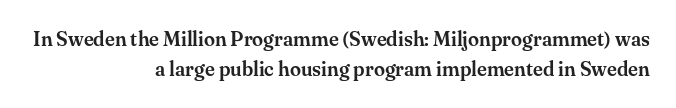
Q: Is the text italic (slanted)? A: No, it is upright.
Q: Is the text underlined? A: No.
Q: How is the paragraph aligned? A: Right-aligned.
Q: Is the spacing between letters normal or unusually wide? A: Normal.
Q: Is the spacing between lines tight, normal or loose? A: Normal.
